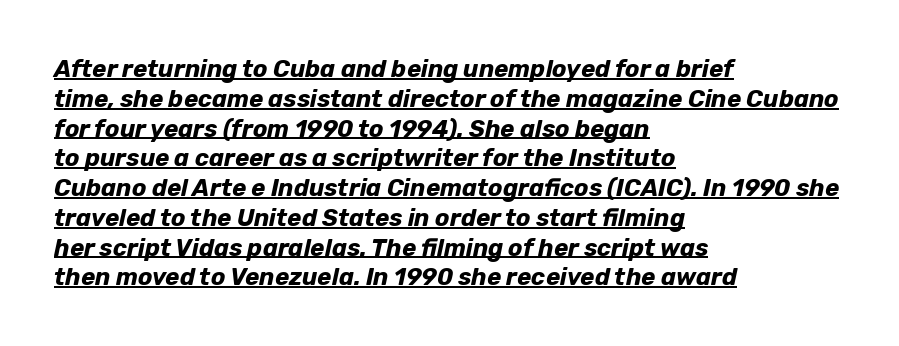
The image shows 24 px bold type, italic (leaning right); set left-aligned, line spacing 1.24x, normal letter spacing, underlined.
